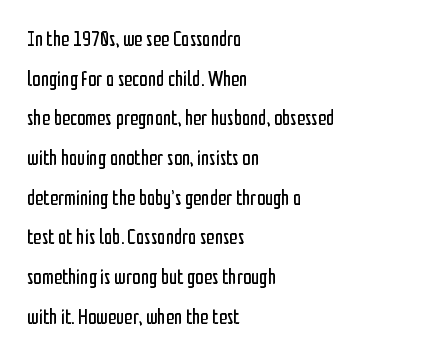
Q: Is the text bold? A: No.
Q: Is the text italic (slanted)? A: No, it is upright.
Q: Is the text underlined? A: No.
Q: How is the paragraph aligned? A: Left-aligned.
Q: Is the spacing between letters normal or unusually wide? A: Normal.
